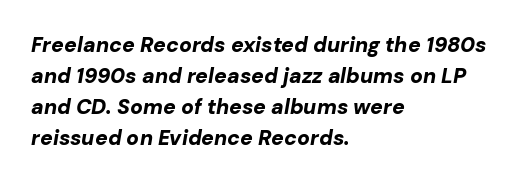
The image shows 21 px bold type, italic (leaning right); set left-aligned, normal line spacing (1.48x), normal letter spacing, not underlined.
